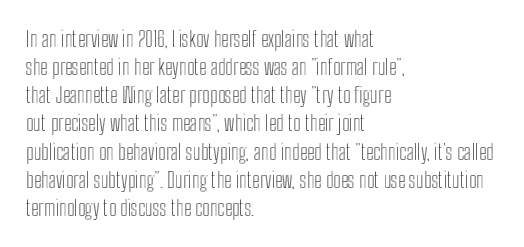
Teacher's note: observe the even left margin — that is flush-left alignment. No italicization has been applied; the sample stays upright. Clear beneath every line of the passage. Honestly, the letter spacing is just normal — you wouldn't notice it. A typesetter would call this leading conventional body-copy spacing.
